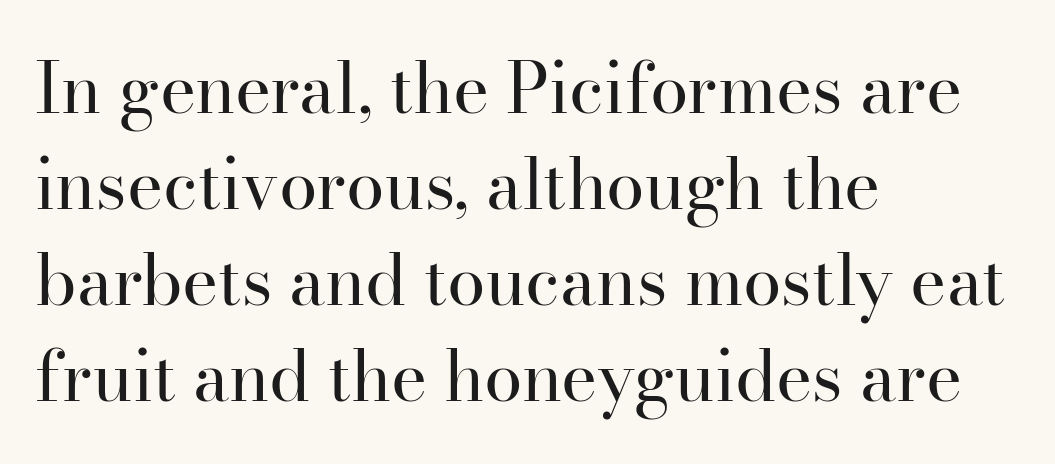
{"serif": "yes", "italic": "no", "bold": "no", "weight": "regular", "width": "normal", "stroke_contrast": "high", "x_height": "small", "monospaced": "no", "underline": "no", "align": "left", "line_spacing": "normal", "line_spacing_ratio": 1.39, "letter_spacing": "normal", "letter_spacing_em": 0.0, "glyph_px": 69}
